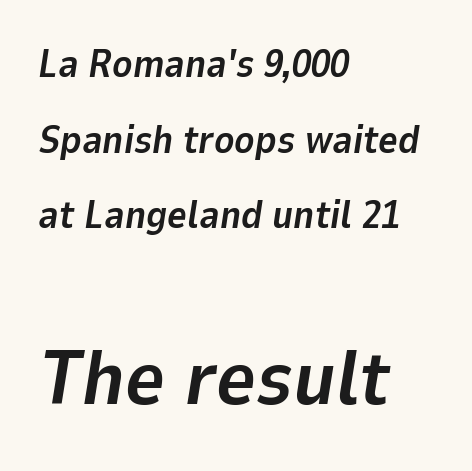
Q: Is the text bold? A: Yes.
Q: Is the text italic (slanted)? A: Yes, it leans right by about 9 degrees.
Q: Is the text underlined? A: No.
Q: How is the paragraph aligned? A: Left-aligned.
Q: Is the spacing between letters normal or unusually wide? A: Normal.
Q: Is the spacing between lines tight, normal or loose? A: Loose.
Q: Which block of text is set in a larger size, the first (top) or the second (bottom)? A: The second (bottom) one.
Q: Width (condensed, normal, or wide)? A: Normal.
Q: Stroke contrast? A: Low.
Q: x-height? A: Medium.
Q: Monospaced? A: No.
